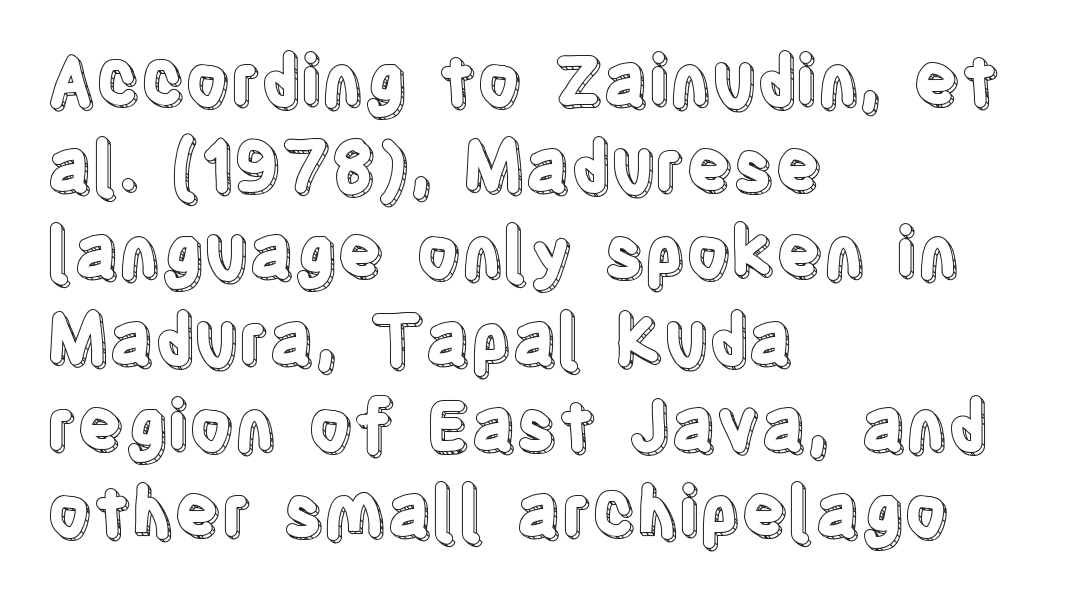
{"italic": "no", "width": "condensed", "x_height": "large", "monospaced": "no", "underline": "no", "align": "left", "line_spacing": "normal", "line_spacing_ratio": 1.25, "letter_spacing": "normal", "letter_spacing_em": 0.0, "glyph_px": 69}
